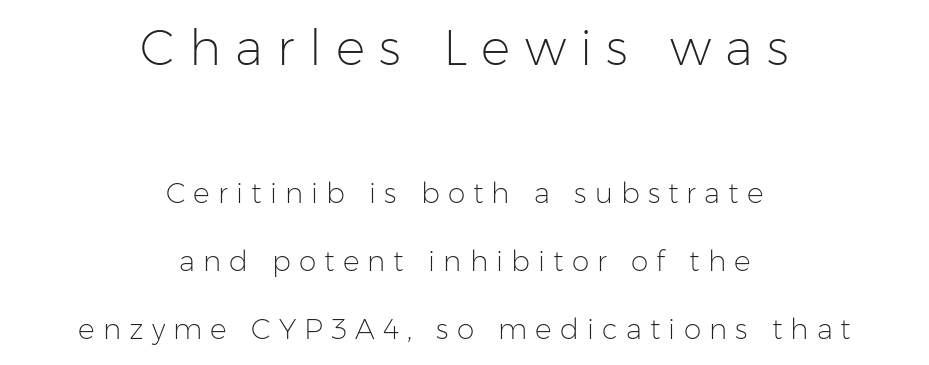
{"serif": "no", "italic": "no", "bold": "no", "weight": "light", "width": "normal", "stroke_contrast": "low", "x_height": "medium", "monospaced": "no", "underline": "no", "align": "center", "line_spacing": "loose", "line_spacing_ratio": 2.43, "letter_spacing": "wide", "letter_spacing_em": 0.29, "larger_block": "first", "size_ratio": 1.75, "glyph_px": 49}
